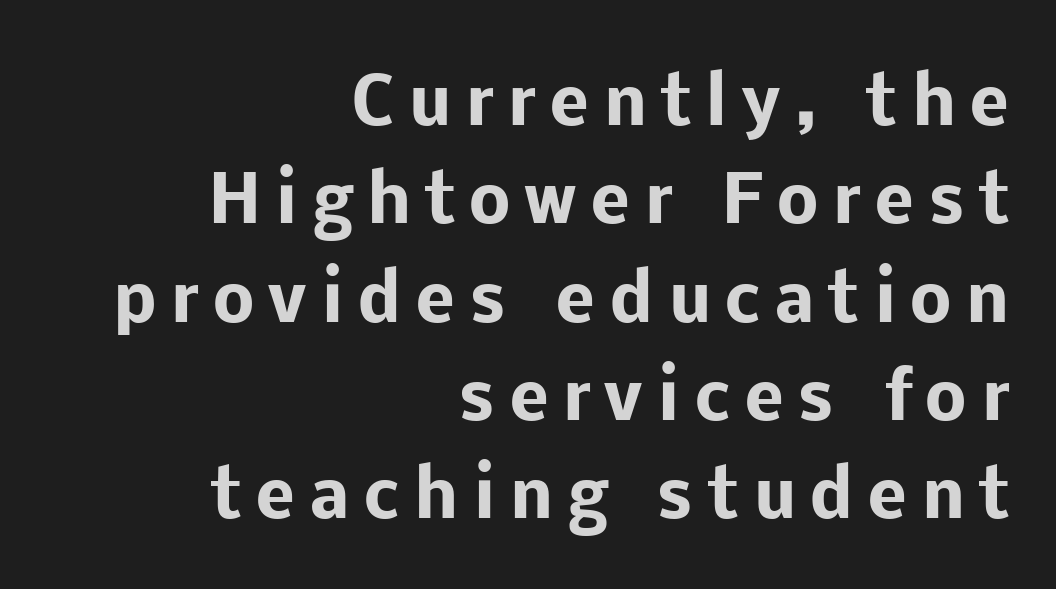
Q: Is the text bold? A: Yes.
Q: Is the text italic (slanted)? A: No, it is upright.
Q: Is the typeface a serif or a sans-serif typeface? A: Sans-serif.
Q: Is the text underlined? A: No.
Q: How is the paragraph aligned? A: Right-aligned.
Q: Is the spacing between letters normal or unusually wide? A: Unusually wide.
Q: Is the spacing between lines tight, normal or loose? A: Normal.
Q: Width (condensed, normal, or wide)? A: Normal.
Q: Stroke contrast? A: Low.
Q: x-height? A: Medium.
Q: Monospaced? A: No.
